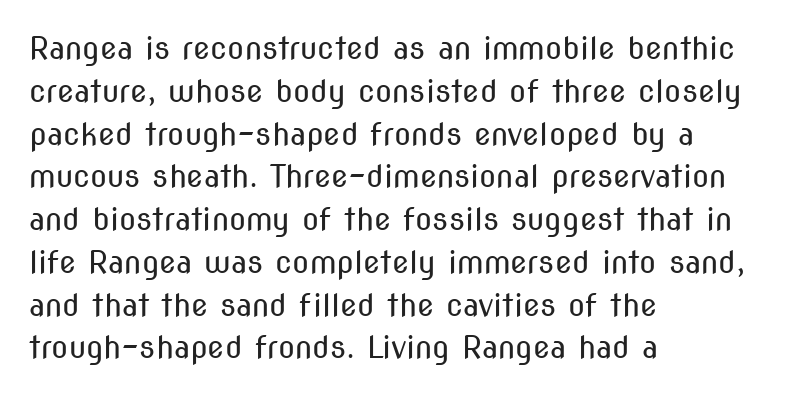
Think of a printed novel: that variable character pitch is what you see here. Students, note that the glyphs here touch the page at normal intervals. The rendering uses a moderate line-height, typical for paragraphs. Note: no serifs on the glyphs. Each stroke keeps to a modest, everyday thickness or less.
